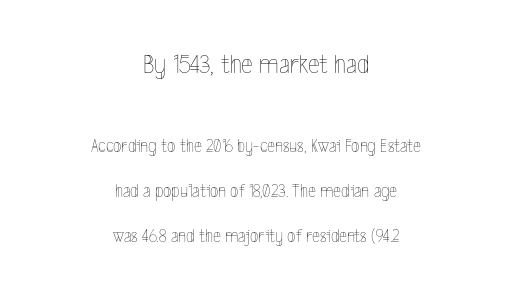
{"italic": "no", "bold": "no", "weight": "thin", "width": "condensed", "x_height": "medium", "monospaced": "no", "underline": "no", "align": "center", "line_spacing": "loose", "line_spacing_ratio": 2.36, "letter_spacing": "normal", "letter_spacing_em": 0.0, "larger_block": "first", "size_ratio": 1.47, "glyph_px": 28}
